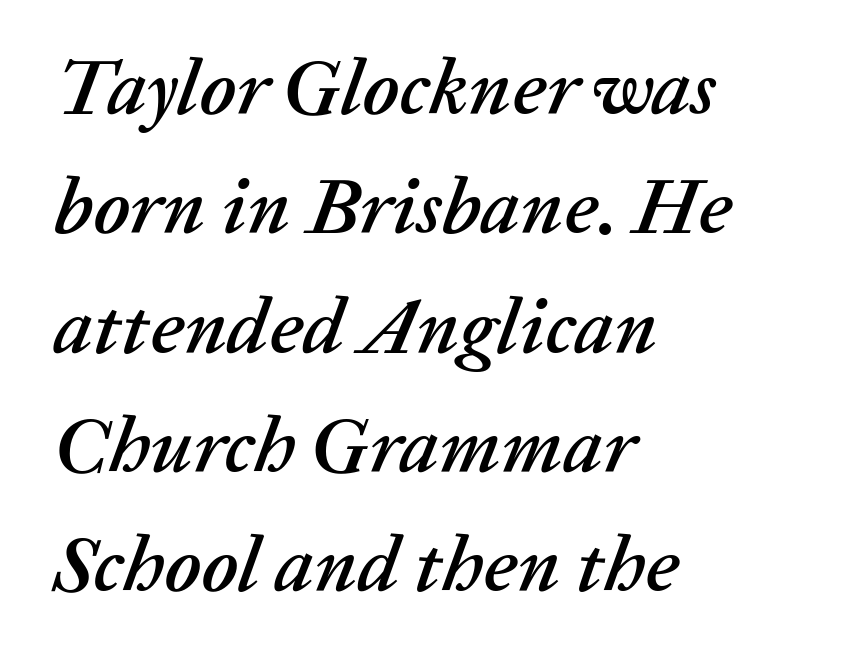
The passage shown has conventional tracking throughout. Lines of text with bare space underneath. Successive baselines arrive at the customary interval. An italicized treatment has been applied to the whole sample. This rendering uses left alignment, leaving the right contour irregular. The face used here is proportionally spaced, like ordinary book or web type.
